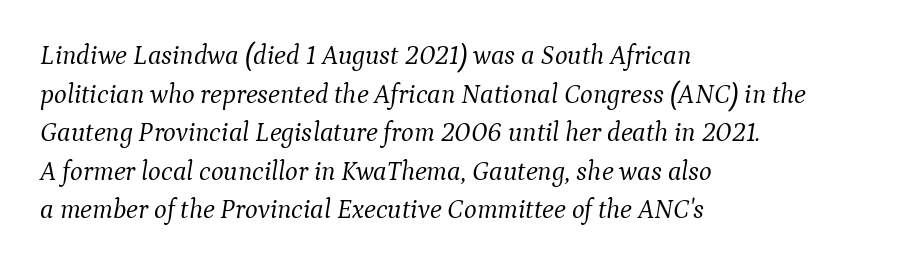
Q: Is the text bold? A: No.
Q: Is the text italic (slanted)? A: Yes, it leans right by about 9 degrees.
Q: Is the text underlined? A: No.
Q: How is the paragraph aligned? A: Left-aligned.
Q: Is the spacing between letters normal or unusually wide? A: Normal.
Q: Is the spacing between lines tight, normal or loose? A: Normal.
